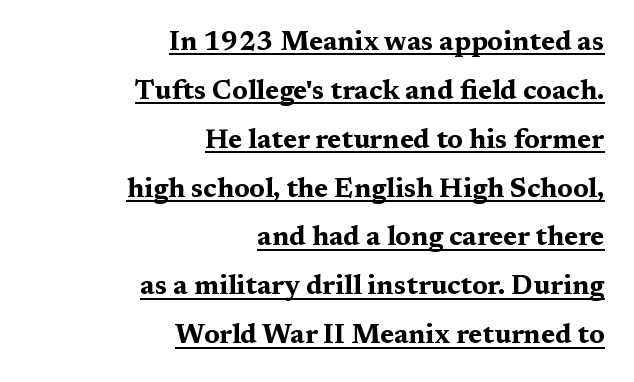
The image shows 27 px bold type, upright; set right-aligned, line spacing 1.81x, normal letter spacing, underlined.
